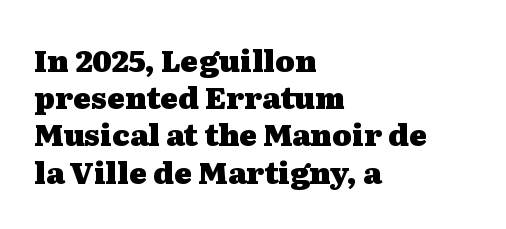
Q: Is the text bold? A: Yes.
Q: Is the text italic (slanted)? A: No, it is upright.
Q: Is the typeface a serif or a sans-serif typeface? A: Serif.
Q: Is the text underlined? A: No.
Q: How is the paragraph aligned? A: Left-aligned.
Q: Is the spacing between letters normal or unusually wide? A: Normal.
Q: Width (condensed, normal, or wide)? A: Wide.
Q: Stroke contrast? A: Medium.
Q: x-height? A: Medium.
Q: Monospaced? A: No.
